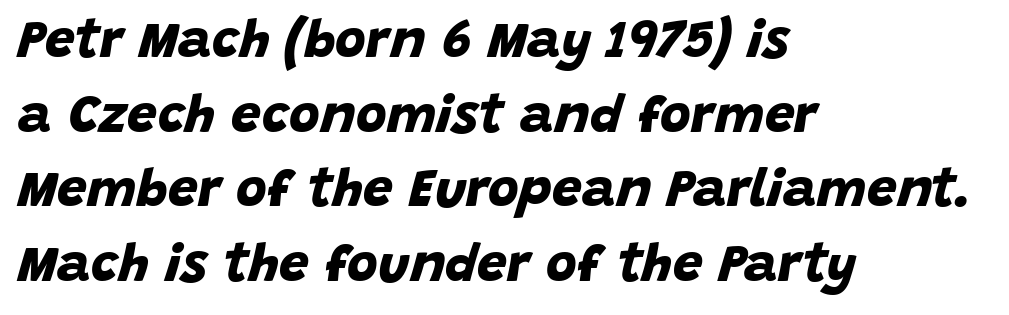
Stroke terminals: plain, sans-serif. A bare baseline throughout the passage. Vertically, the passage feels balanced, rows spaced as you'd expect. Character widths vary here, with narrow letters taking less room than wide ones. Here the glyphs are tracked normally, forming tight word shapes.
